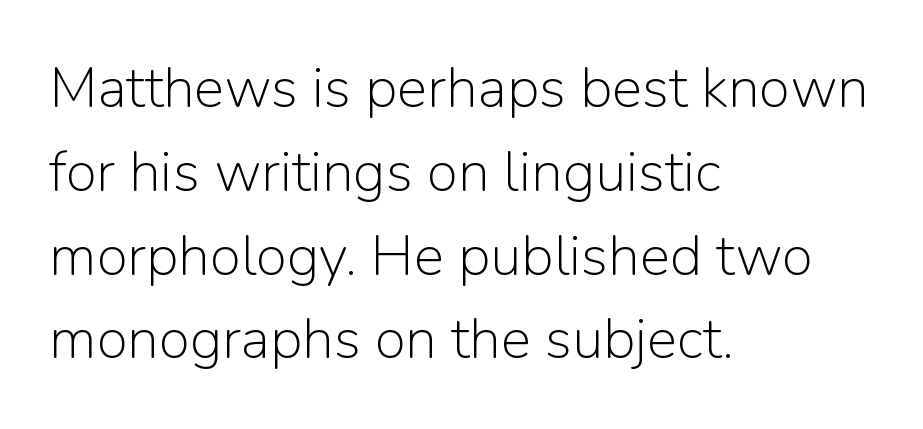
The image shows 57 px light sans-serif type, upright; set left-aligned, normal line spacing (1.47x), normal letter spacing, not underlined; low stroke contrast and a medium x-height.
